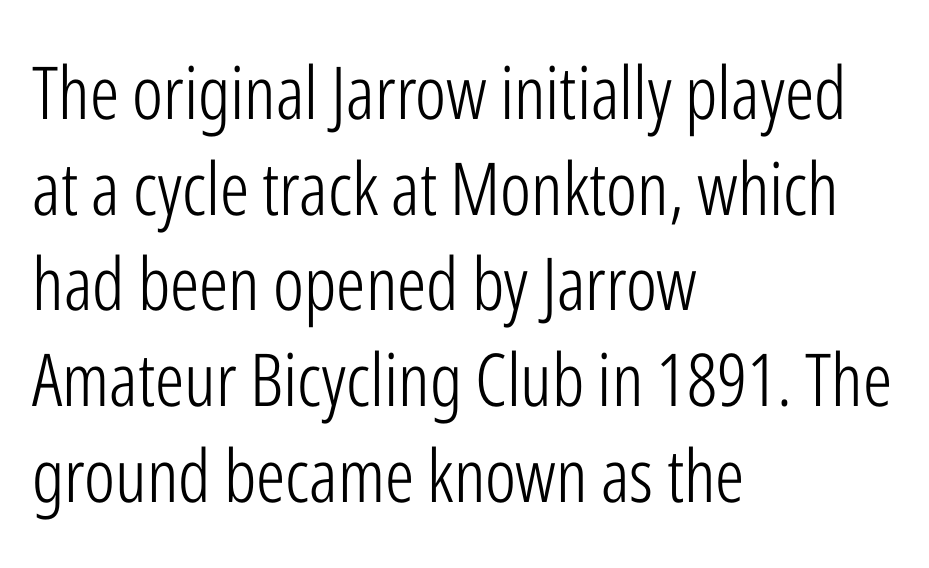
The image shows 73 px light, condensed sans-serif type, upright; set left-aligned, normal line spacing (1.31x), normal letter spacing, not underlined; low stroke contrast and a medium x-height.
